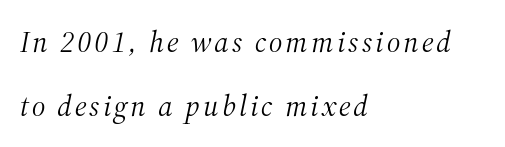
Q: Is the text bold? A: No.
Q: Is the text italic (slanted)? A: Yes, it leans right by about 12 degrees.
Q: Is the typeface a serif or a sans-serif typeface? A: Serif.
Q: Is the text underlined? A: No.
Q: How is the paragraph aligned? A: Left-aligned.
Q: Is the spacing between lines tight, normal or loose? A: Loose.
Q: Width (condensed, normal, or wide)? A: Normal.
Q: Stroke contrast? A: Medium.
Q: x-height? A: Medium.
Q: Monospaced? A: No.
